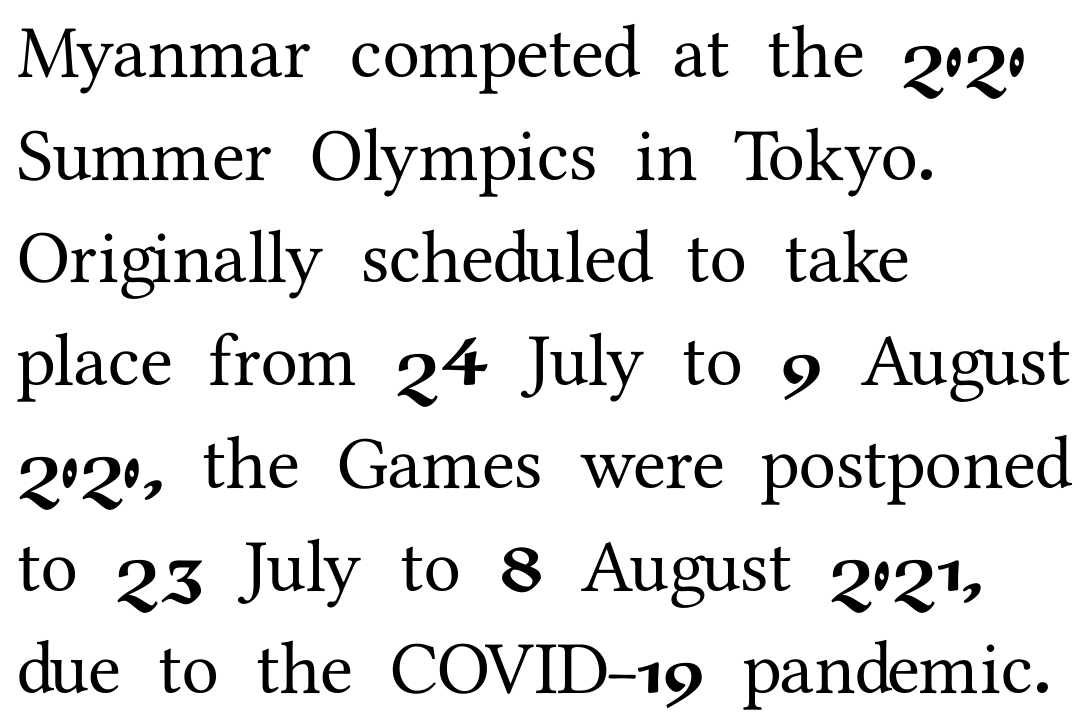
Descenders hang freely into open space. The rendering uses a moderate line-height, typical for paragraphs. The passage is arranged the way most books set body copy — flush left. Rendered with straight, roman letterforms. Inter-character spacing is left at the font's built-in metrics.
